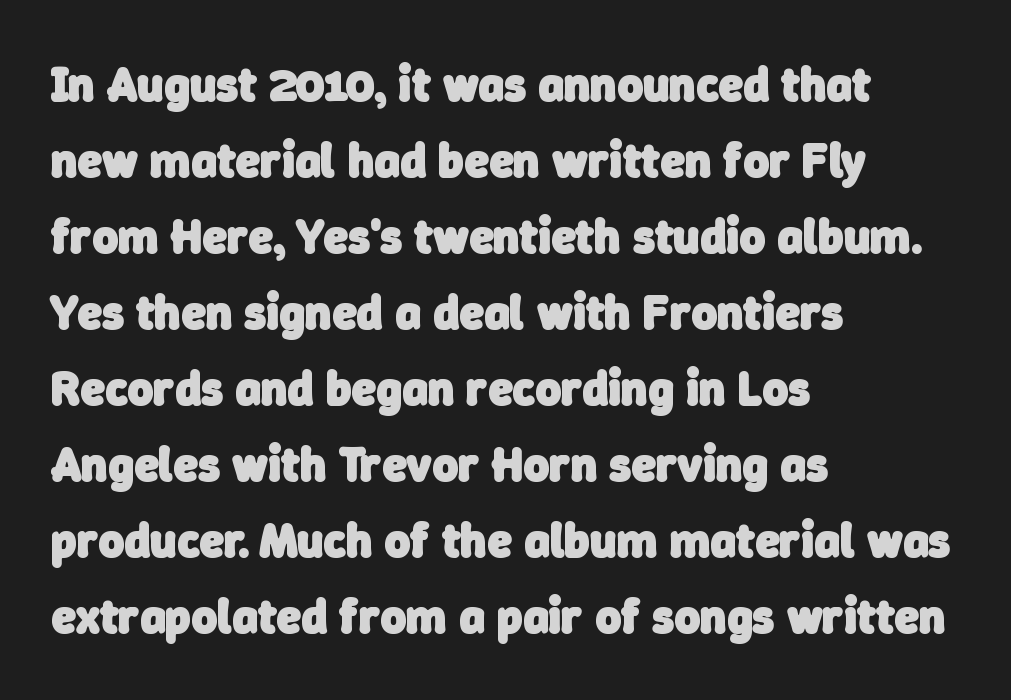
Q: Is the text bold? A: Yes.
Q: Is the typeface a serif or a sans-serif typeface? A: Sans-serif.
Q: Is the text underlined? A: No.
Q: How is the paragraph aligned? A: Left-aligned.
Q: Is the spacing between letters normal or unusually wide? A: Normal.
Q: Is the spacing between lines tight, normal or loose? A: Normal.
Q: Width (condensed, normal, or wide)? A: Normal.
Q: Stroke contrast? A: Low.
Q: x-height? A: Medium.
Q: Monospaced? A: No.
